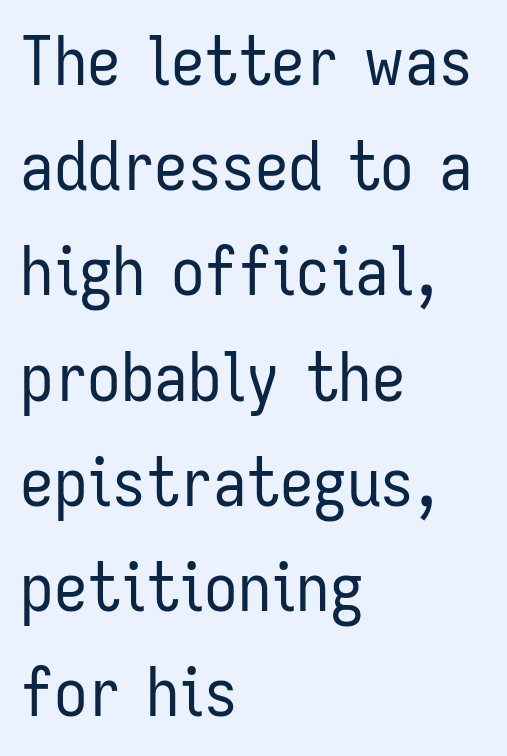
The image shows 67 px regular-weight, condensed sans-serif type, upright; set left-aligned, normal line spacing (1.57x), normal letter spacing, not underlined; low stroke contrast and a medium x-height.
